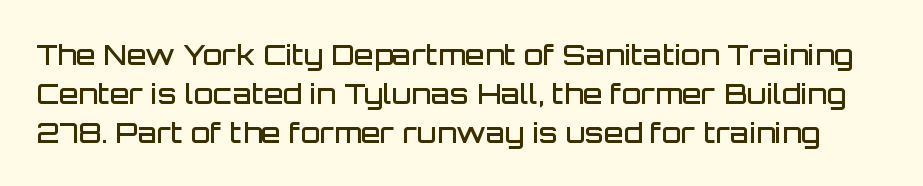
{"serif": "no", "italic": "no", "bold": "semi", "weight": "semibold", "width": "normal", "stroke_contrast": "low", "x_height": "large", "monospaced": "no", "underline": "no", "line_spacing": "normal", "line_spacing_ratio": 1.39, "letter_spacing": "normal", "letter_spacing_em": 0.0, "glyph_px": 28}
